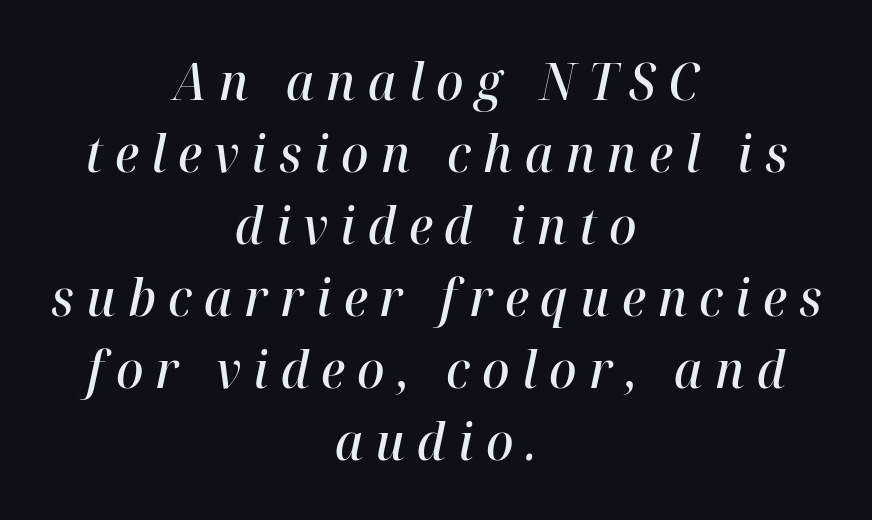
{"italic": "yes", "lean": "right", "slant_degrees": 12, "bold": "semi", "weight": "semibold", "width": "normal", "stroke_contrast": "high", "x_height": "medium", "monospaced": "no", "underline": "no", "align": "center", "line_spacing": "normal", "line_spacing_ratio": 1.41, "letter_spacing": "wide", "letter_spacing_em": 0.24, "glyph_px": 51}
